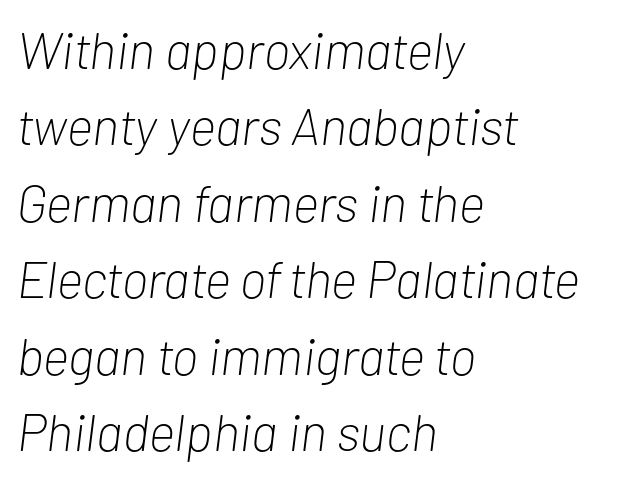
{"italic": "yes", "lean": "right", "slant_degrees": 7, "bold": "no", "weight": "light", "width": "condensed", "stroke_contrast": "low", "x_height": "medium", "monospaced": "no", "underline": "no", "align": "left", "line_spacing": "normal", "line_spacing_ratio": 1.47, "letter_spacing": "normal", "letter_spacing_em": 0.0, "glyph_px": 52}
